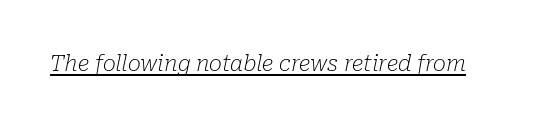
The image shows 22 px text type, italic (leaning right); set normal letter spacing, underlined.
